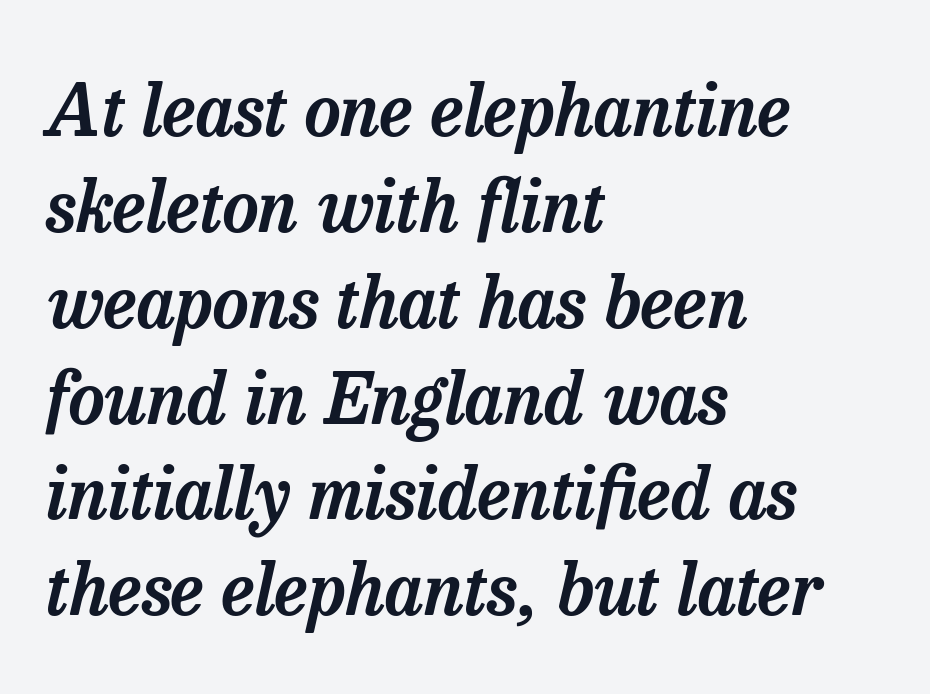
Q: Is the text italic (slanted)? A: Yes, it leans right by about 13 degrees.
Q: Is the typeface a serif or a sans-serif typeface? A: Serif.
Q: Is the text underlined? A: No.
Q: How is the paragraph aligned? A: Left-aligned.
Q: Is the spacing between letters normal or unusually wide? A: Normal.
Q: Is the spacing between lines tight, normal or loose? A: Normal.
Q: Width (condensed, normal, or wide)? A: Normal.
Q: Stroke contrast? A: Low.
Q: x-height? A: Medium.
Q: Monospaced? A: No.
